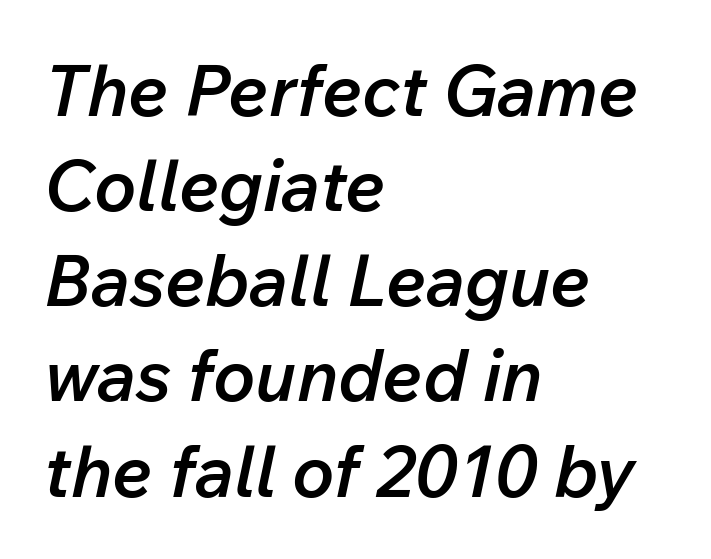
The image shows 71 px semibold type, italic (leaning right); set left-aligned, normal line spacing (1.34x), normal letter spacing, not underlined; low stroke contrast and a medium x-height.
